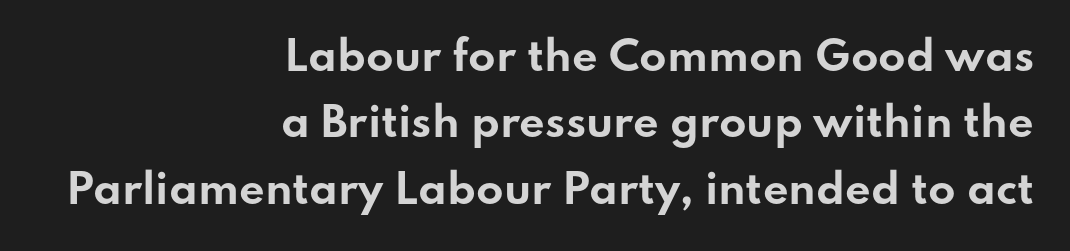
Q: Is the text bold? A: Yes.
Q: Is the text italic (slanted)? A: No, it is upright.
Q: Is the typeface a serif or a sans-serif typeface? A: Sans-serif.
Q: Is the text underlined? A: No.
Q: How is the paragraph aligned? A: Right-aligned.
Q: Is the spacing between letters normal or unusually wide? A: Normal.
Q: Is the spacing between lines tight, normal or loose? A: Normal.
Q: Width (condensed, normal, or wide)? A: Wide.
Q: Stroke contrast? A: Low.
Q: x-height? A: Small.
Q: Monospaced? A: No.
